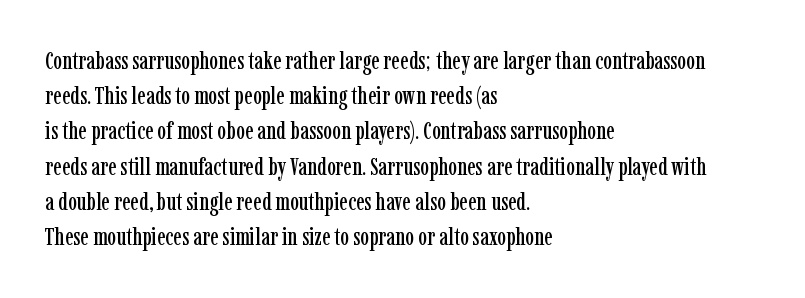
The image shows 25 px text type, upright; set left-aligned, normal line spacing (1.41x), normal letter spacing, not underlined.
